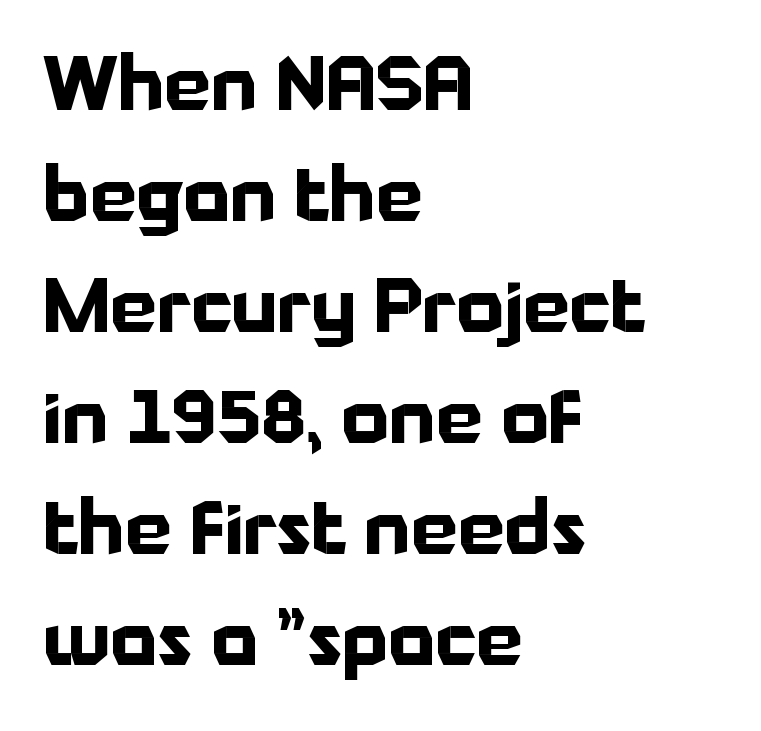
The image shows 74 px bold sans-serif type, upright; set left-aligned, normal line spacing (1.5x), normal letter spacing, not underlined; low stroke contrast and a medium x-height.
